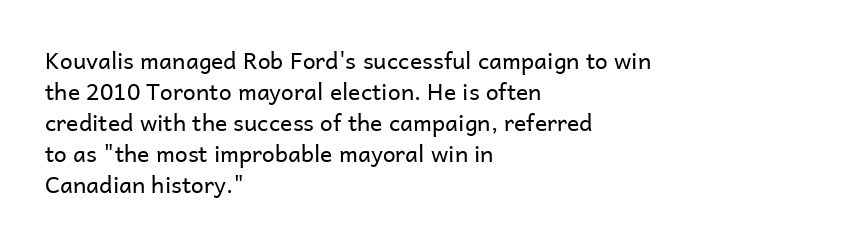
Q: Is the text bold? A: No.
Q: Is the text italic (slanted)? A: No, it is upright.
Q: Is the text underlined? A: No.
Q: How is the paragraph aligned? A: Left-aligned.
Q: Is the spacing between letters normal or unusually wide? A: Normal.
Q: Is the spacing between lines tight, normal or loose? A: Normal.
